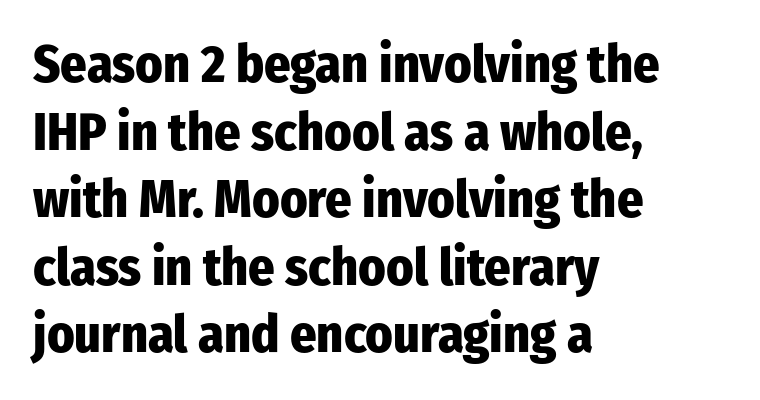
Any mark beneath the type? The region is blank. Examine the stroke ends and you'll find no serifs. Notice how the passage keeps a crisp vertical edge on the left only. The leading is moderate, giving the passage an even texture. The face used here has the dense, thick strokes of a bold. The type is set solid horizontally, with unmodified tracking.
